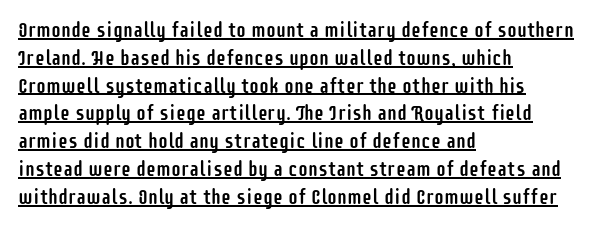
The type is set solid horizontally, with unmodified tracking. The type sits square on the baseline with zero lean. Descenders here cross a horizontal rule under the line. These lines stack with their left ends in a neat column. Evenly set lines give the paragraph a standard silhouette.
